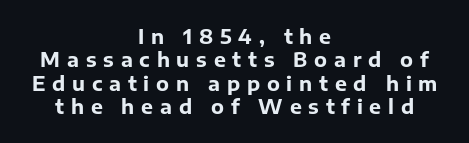
{"italic": "no", "bold": "yes", "underline": "no", "align": "center", "line_spacing_ratio": 1.17, "letter_spacing": "wide", "letter_spacing_em": 0.34, "glyph_px": 20}
